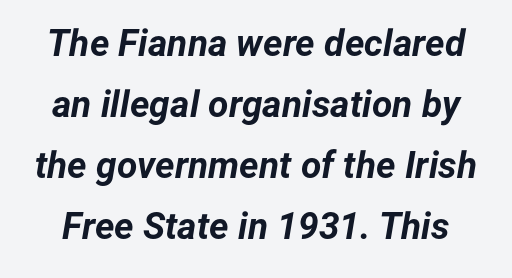
Compared with typical body copy, the letter spacing here is the same. In terms of weight, the rendering is a true, heavy bold. Do the characters align in a grid? No, the font is proportional. The passage shown is not underscored anywhere. Compared with typical paragraphs, the rows here are spaced about the same. The axis of the letterforms is tilted away from vertical.
